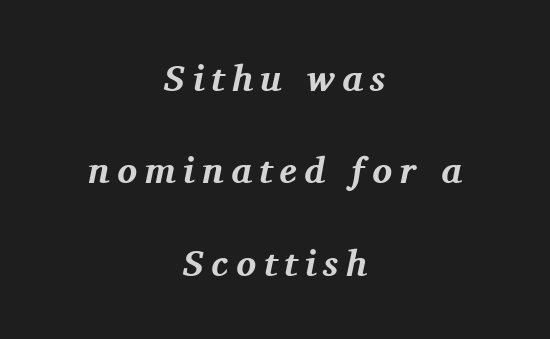
Do the characters align in a grid? No, the font is proportional. The passage is arranged like a title page — every line centered. Notice how the stems are inclined rather than vertical — that's the hallmark of italics. The space between consecutive lines is lavish. This rendering features lettering with no underline.
